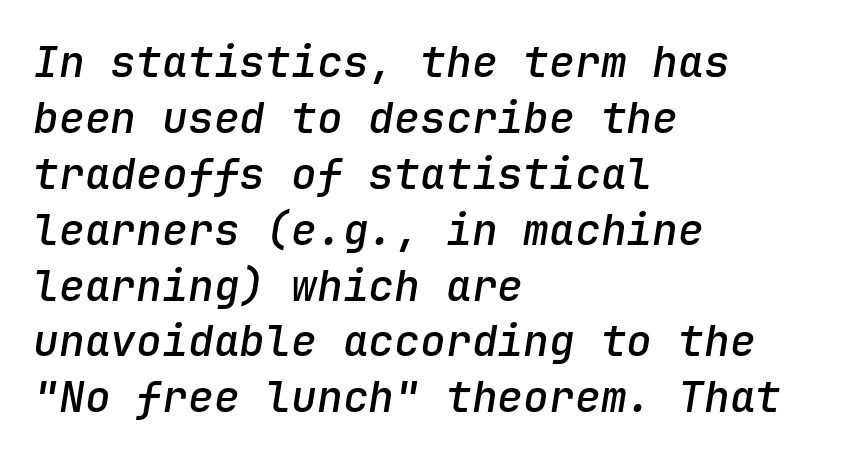
Every letter is mildly thick-stroked: semibold rather than bold. The vertical gap from one line to the next is medium. The rendering keeps characters at their native spacing. The glyphs look as if they've been sheared to an angle. Think of a typewriter: that constant character pitch is what you see here.
